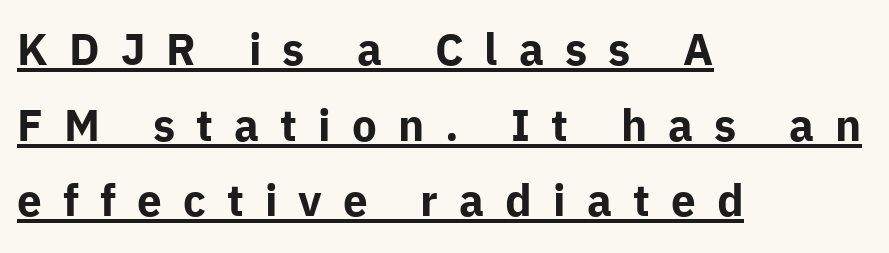
Q: Is the text bold? A: Yes.
Q: Is the text italic (slanted)? A: No, it is upright.
Q: Is the typeface a serif or a sans-serif typeface? A: Sans-serif.
Q: Is the text underlined? A: Yes.
Q: How is the paragraph aligned? A: Left-aligned.
Q: Is the spacing between letters normal or unusually wide? A: Unusually wide.
Q: Width (condensed, normal, or wide)? A: Normal.
Q: Stroke contrast? A: Low.
Q: x-height? A: Medium.
Q: Monospaced? A: No.
